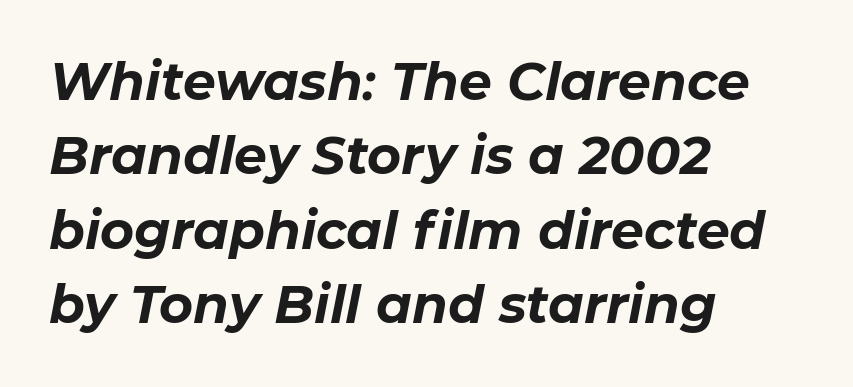
Q: Is the text bold? A: Yes.
Q: Is the text italic (slanted)? A: Yes, it leans right by about 11 degrees.
Q: Is the text underlined? A: No.
Q: How is the paragraph aligned? A: Left-aligned.
Q: Is the spacing between letters normal or unusually wide? A: Normal.
Q: Is the spacing between lines tight, normal or loose? A: Normal.
Q: Width (condensed, normal, or wide)? A: Normal.
Q: Stroke contrast? A: Low.
Q: x-height? A: Medium.
Q: Monospaced? A: No.
